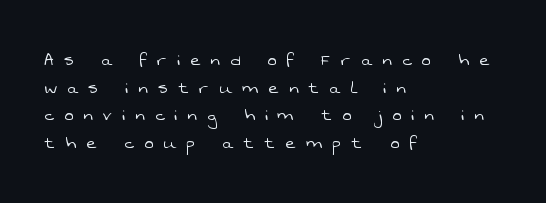
The image shows 21 px text type; set left-aligned, normal line spacing (1.31x), unusually wide letter spacing (+0.5 em), not underlined.
